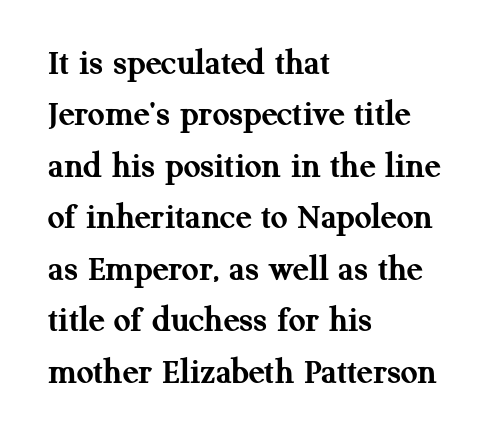
{"serif": "yes", "italic": "no", "bold": "yes", "weight": "semibold", "width": "normal", "stroke_contrast": "medium", "x_height": "medium", "monospaced": "no", "underline": "no", "align": "left", "line_spacing": "normal", "line_spacing_ratio": 1.39, "letter_spacing": "normal", "letter_spacing_em": 0.0, "glyph_px": 37}
